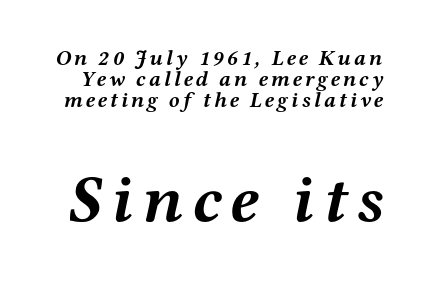
The image shows 67 px semibold, wide serif type, italic (leaning right); set tight line spacing (0.95x), not underlined; the second (bottom) block is 3.05x larger; medium stroke contrast and a medium x-height.
